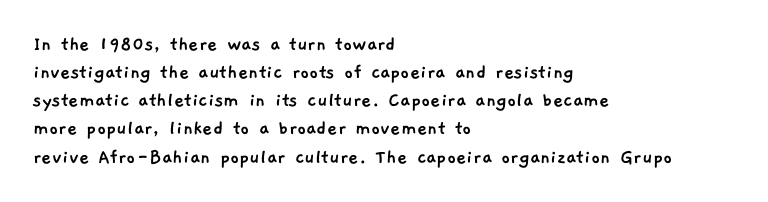
The image shows 22 px text type; set left-aligned, normal line spacing (1.28x), normal letter spacing, not underlined.
